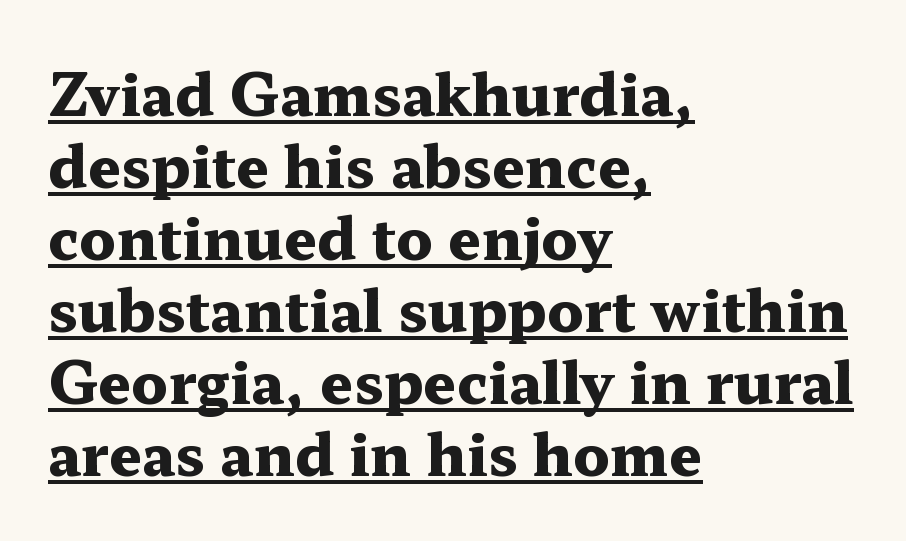
{"serif": "yes", "italic": "no", "bold": "yes", "weight": "heavy", "width": "wide", "stroke_contrast": "medium", "x_height": "medium", "monospaced": "no", "underline": "yes", "align": "left", "line_spacing_ratio": 1.24, "letter_spacing": "normal", "letter_spacing_em": 0.0, "glyph_px": 58}
